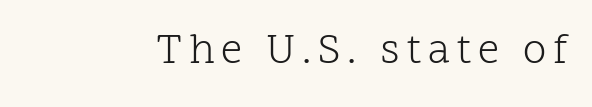
The image shows 42 px light serif type, upright; set not underlined; low stroke contrast and a medium x-height.
